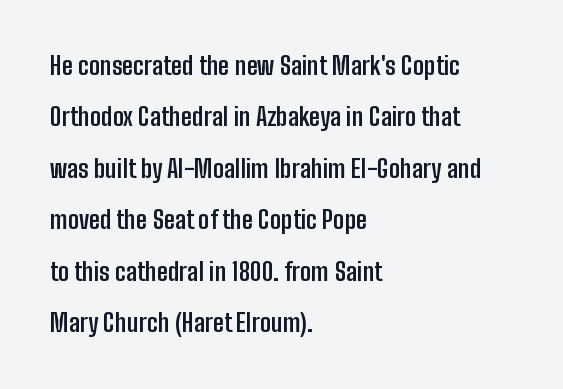
The image shows 25 px bold type, upright; set left-aligned, loose line spacing (2.06x), normal letter spacing, not underlined.
